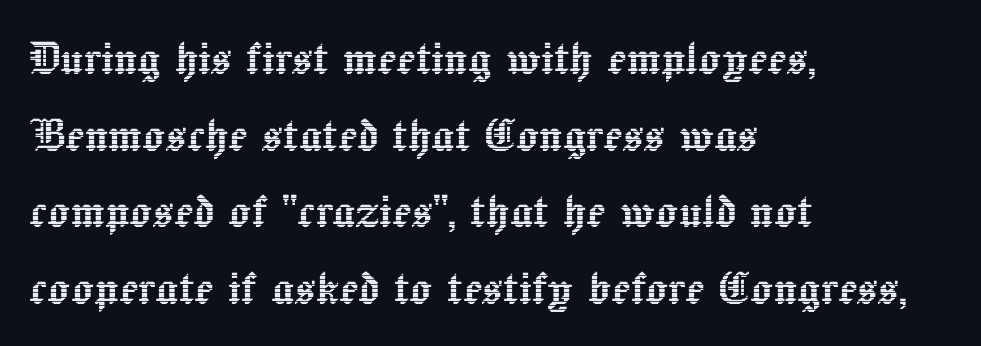
The image shows 56 px text type, upright; set left-aligned, normal line spacing (1.37x), normal letter spacing, not underlined; a medium x-height.
